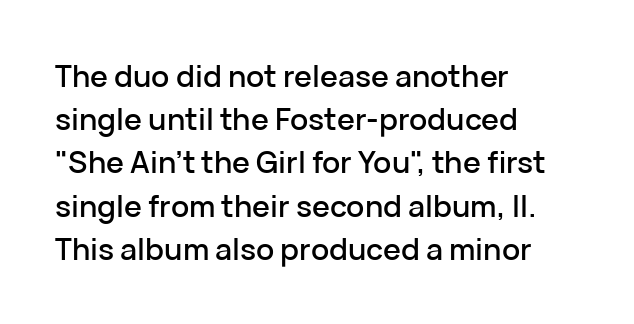
The ragged edge is on the right, which tells us the setting is flush left. Regarding serifs, this sample does without them. What stands out about the letter spacing? Nothing — it is the standard amount. Students, observe: this is what conventionally led text looks like. These lines are rendered in a variable-pitch font.
